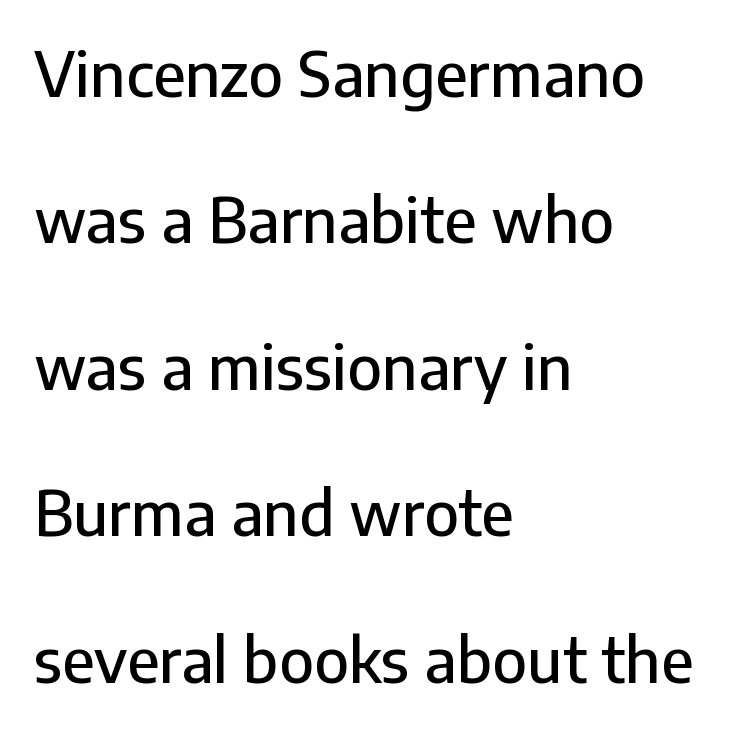
Q: Is the text italic (slanted)? A: No, it is upright.
Q: Is the typeface a serif or a sans-serif typeface? A: Sans-serif.
Q: Is the text underlined? A: No.
Q: How is the paragraph aligned? A: Left-aligned.
Q: Is the spacing between letters normal or unusually wide? A: Normal.
Q: Is the spacing between lines tight, normal or loose? A: Loose.
Q: Width (condensed, normal, or wide)? A: Normal.
Q: Stroke contrast? A: Low.
Q: x-height? A: Medium.
Q: Monospaced? A: No.
